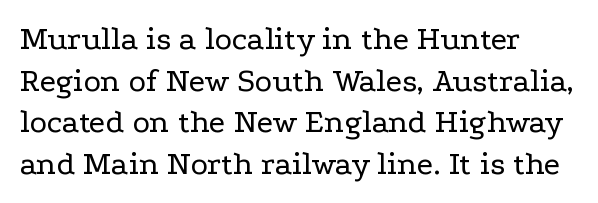
Q: Is the text bold? A: No.
Q: Is the text italic (slanted)? A: No, it is upright.
Q: Is the typeface a serif or a sans-serif typeface? A: Serif.
Q: Is the text underlined? A: No.
Q: How is the paragraph aligned? A: Left-aligned.
Q: Is the spacing between letters normal or unusually wide? A: Normal.
Q: Is the spacing between lines tight, normal or loose? A: Normal.
Q: Width (condensed, normal, or wide)? A: Wide.
Q: Stroke contrast? A: Low.
Q: x-height? A: Medium.
Q: Monospaced? A: No.
